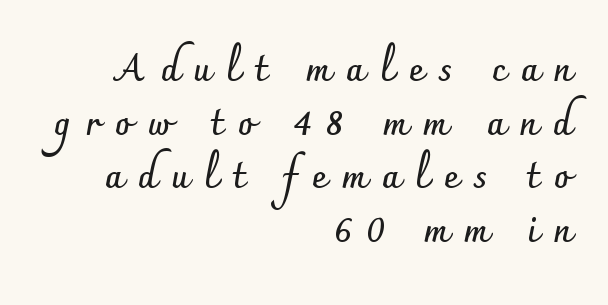
Set as a true bold cut, around the 700 mark. Normally led — the rows are evenly, conventionally spaced. A clean baseline with only descenders dipping below it. The type is letterspaced generously, with wide tracking. The lines in this sample share a right terminus and differ only in where they begin.
